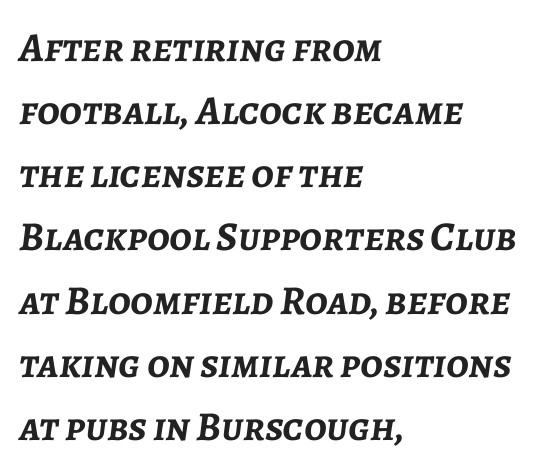
The image shows 41 px semibold type, italic (leaning right); set left-aligned, normal line spacing (1.54x), normal letter spacing, not underlined; low stroke contrast and a medium x-height.
